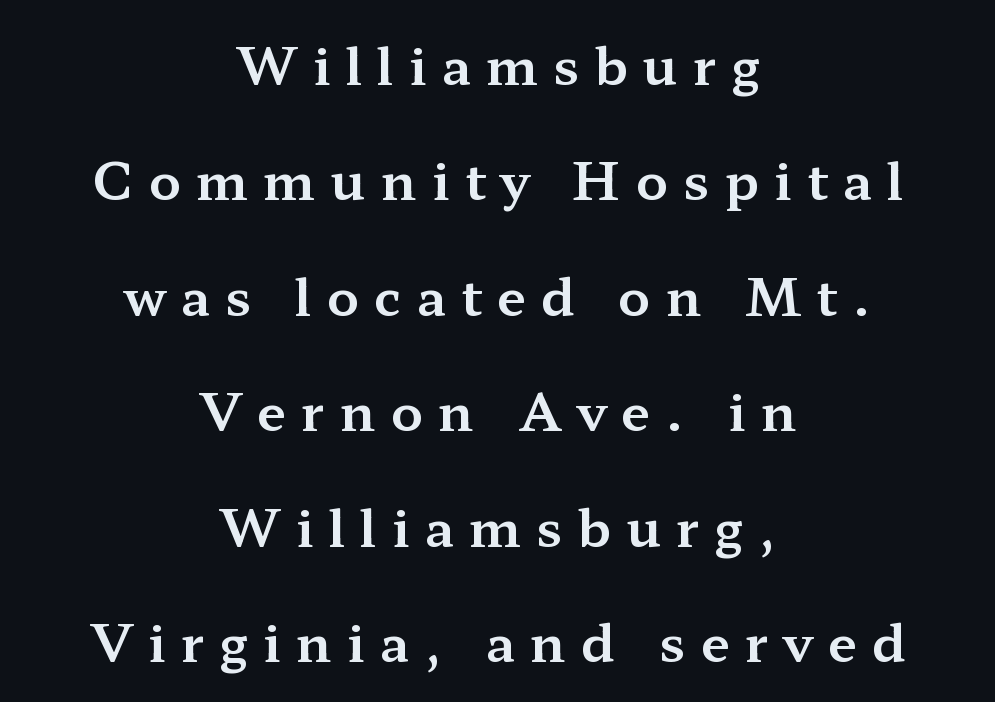
Q: Is the text italic (slanted)? A: No, it is upright.
Q: Is the typeface a serif or a sans-serif typeface? A: Serif.
Q: Is the text underlined? A: No.
Q: How is the paragraph aligned? A: Centered.
Q: Is the spacing between letters normal or unusually wide? A: Unusually wide.
Q: Is the spacing between lines tight, normal or loose? A: Loose.
Q: Width (condensed, normal, or wide)? A: Wide.
Q: Stroke contrast? A: Medium.
Q: x-height? A: Medium.
Q: Monospaced? A: No.
